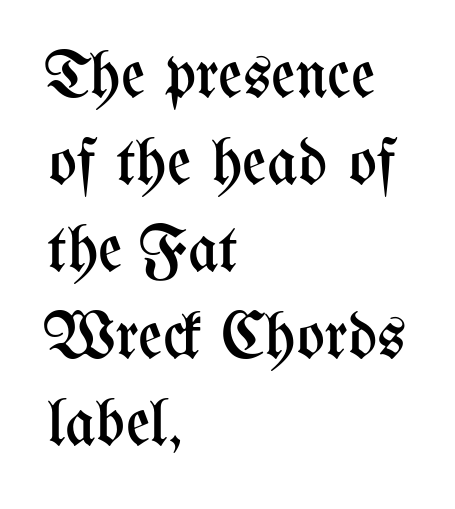
Q: Is the text bold? A: No.
Q: Is the text italic (slanted)? A: No, it is upright.
Q: Is the text underlined? A: No.
Q: How is the paragraph aligned? A: Left-aligned.
Q: Is the spacing between letters normal or unusually wide? A: Normal.
Q: Is the spacing between lines tight, normal or loose? A: Normal.
Q: Width (condensed, normal, or wide)? A: Condensed.
Q: Stroke contrast? A: Medium.
Q: x-height? A: Medium.
Q: Monospaced? A: No.
